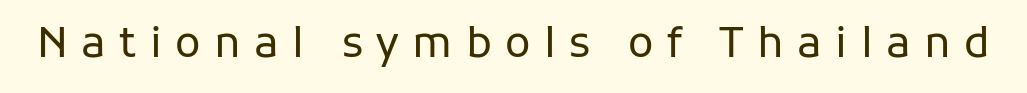
{"serif": "no", "italic": "no", "bold": "no", "weight": "regular", "width": "normal", "stroke_contrast": "low", "x_height": "medium", "monospaced": "no", "underline": "no", "letter_spacing": "wide", "letter_spacing_em": 0.32, "glyph_px": 42}
